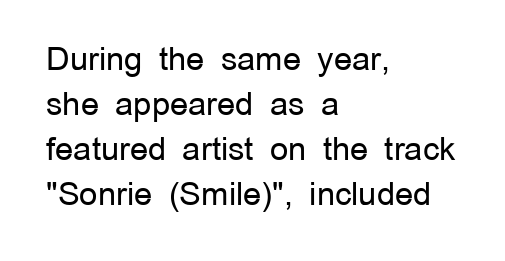
Q: Is the text bold? A: No.
Q: Is the text italic (slanted)? A: No, it is upright.
Q: Is the typeface a serif or a sans-serif typeface? A: Sans-serif.
Q: Is the text underlined? A: No.
Q: How is the paragraph aligned? A: Left-aligned.
Q: Is the spacing between letters normal or unusually wide? A: Normal.
Q: Is the spacing between lines tight, normal or loose? A: Normal.
Q: Width (condensed, normal, or wide)? A: Normal.
Q: Stroke contrast? A: Low.
Q: x-height? A: Medium.
Q: Monospaced? A: No.
